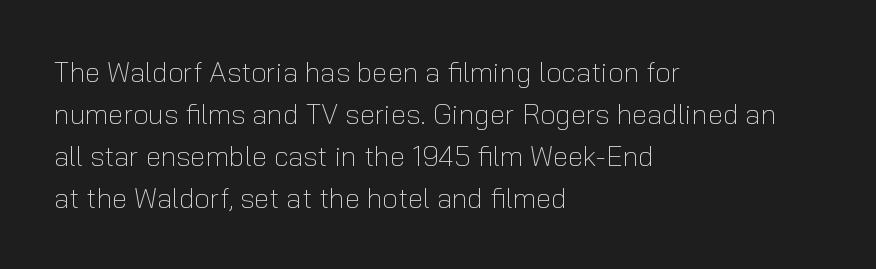
{"serif": "no", "italic": "no", "bold": "no", "weight": "light", "width": "normal", "stroke_contrast": "low", "x_height": "medium", "monospaced": "no", "underline": "no", "align": "left", "line_spacing": "normal", "line_spacing_ratio": 1.5, "letter_spacing": "normal", "letter_spacing_em": 0.0, "glyph_px": 28}
